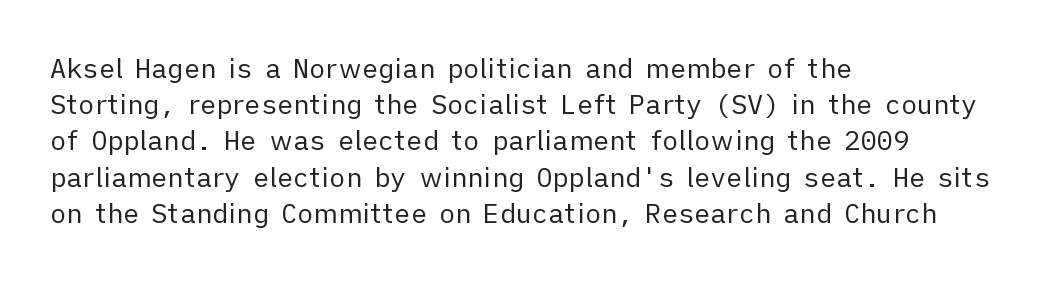
{"italic": "no", "bold": "no", "underline": "no", "align": "left", "line_spacing": "normal", "line_spacing_ratio": 1.34, "letter_spacing": "normal", "letter_spacing_em": 0.0, "glyph_px": 27}
